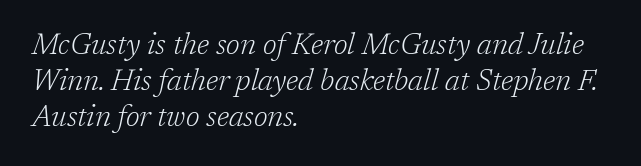
Each word holds together tightly as a unit, with standard inter-letter gaps. The passage shown is typeset with a serif family. The foot of each line stays bare and open. Is this a heavy cut? Hardly; it is regular or lighter. The letters are slanted; this is an italic face.
